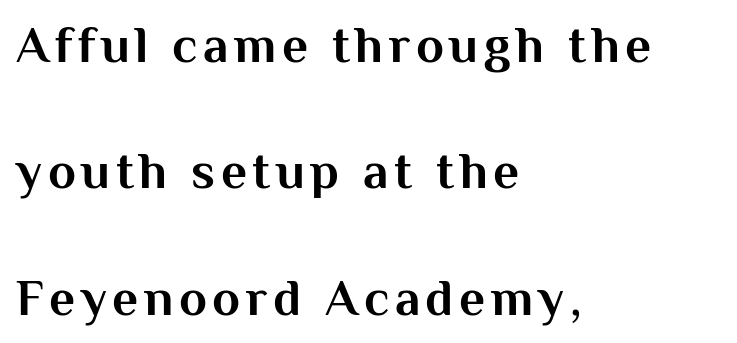
{"serif": "no", "italic": "no", "bold": "yes", "weight": "bold", "width": "normal", "stroke_contrast": "medium", "x_height": "medium", "monospaced": "no", "underline": "no", "align": "left", "line_spacing": "loose", "line_spacing_ratio": 2.48, "glyph_px": 51}
